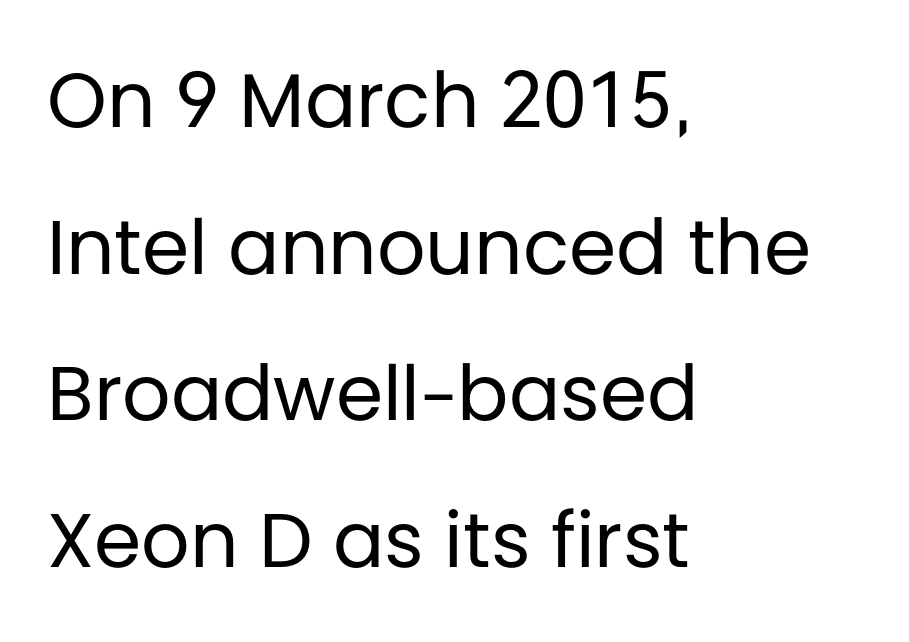
Just letters on the line, the space beneath them empty. Character widths vary here, with narrow letters taking less room than wide ones. What's the leading like? Stretched, with rows far apart. Line starts are locked; line ends wander. You could call the tracking neutral — neither tight nor loose.
